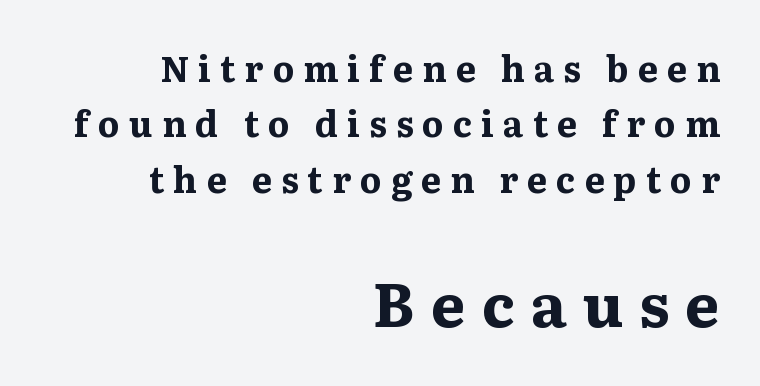
Q: Is the text bold? A: Yes.
Q: Is the text italic (slanted)? A: No, it is upright.
Q: Is the typeface a serif or a sans-serif typeface? A: Serif.
Q: Is the text underlined? A: No.
Q: How is the paragraph aligned? A: Right-aligned.
Q: Is the spacing between letters normal or unusually wide? A: Unusually wide.
Q: Is the spacing between lines tight, normal or loose? A: Normal.
Q: Which block of text is set in a larger size, the first (top) or the second (bottom)? A: The second (bottom) one.
Q: Width (condensed, normal, or wide)? A: Wide.
Q: Stroke contrast? A: Medium.
Q: x-height? A: Medium.
Q: Monospaced? A: No.
